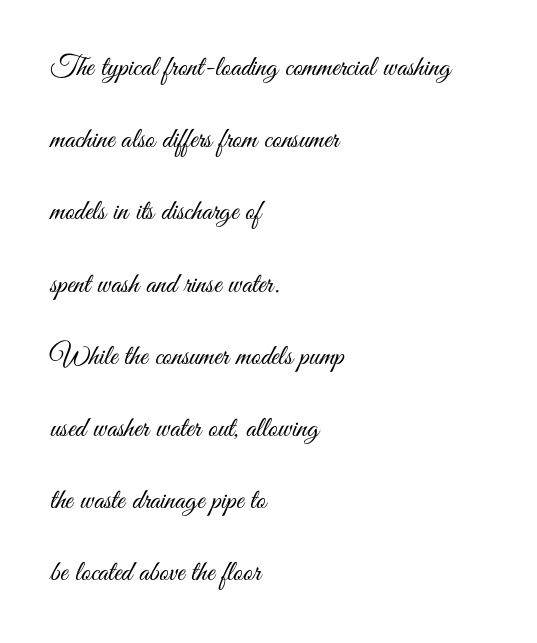
Line starts are locked; line ends wander. The face used here is proportionally spaced, like ordinary book or web type. Weight: regular or lighter. Examine the stroke ends and you'll find no serifs. Vertical spacing — loose.
